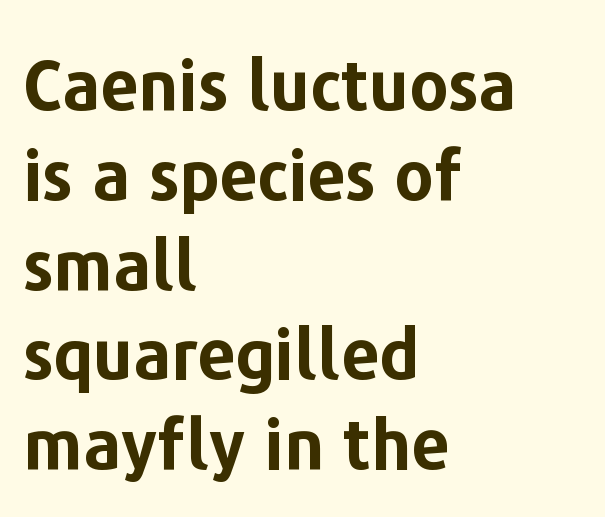
{"serif": "no", "italic": "no", "bold": "yes", "weight": "bold", "width": "normal", "stroke_contrast": "low", "x_height": "medium", "monospaced": "no", "underline": "no", "align": "left", "line_spacing": "normal", "line_spacing_ratio": 1.32, "letter_spacing": "normal", "letter_spacing_em": 0.0, "glyph_px": 68}
